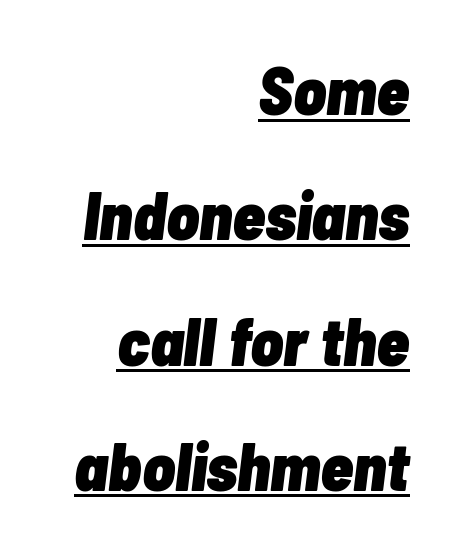
{"italic": "yes", "lean": "right", "slant_degrees": 7, "bold": "yes", "weight": "heavy", "width": "condensed", "stroke_contrast": "low", "x_height": "medium", "monospaced": "no", "underline": "yes", "align": "right", "line_spacing_ratio": 1.87, "letter_spacing": "normal", "letter_spacing_em": 0.0, "glyph_px": 67}
